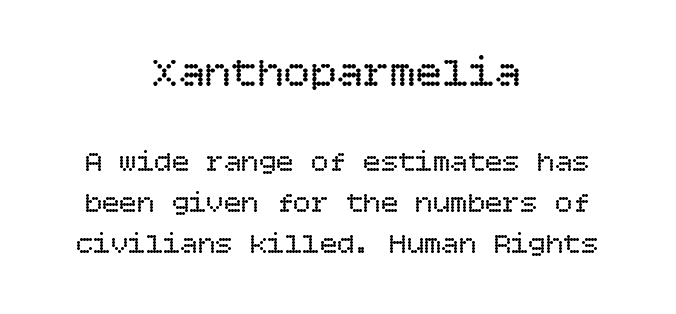
{"italic": "no", "bold": "no", "weight": "regular", "width": "normal", "stroke_contrast": "low", "x_height": "large", "underline": "no", "align": "center", "line_spacing": "normal", "line_spacing_ratio": 1.41, "letter_spacing": "normal", "letter_spacing_em": 0.0, "larger_block": "first", "size_ratio": 1.52, "glyph_px": 44}
